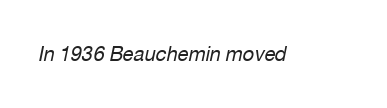
Q: Is the text bold? A: No.
Q: Is the text italic (slanted)? A: Yes, it leans right by about 12 degrees.
Q: Is the text underlined? A: No.
Q: Is the spacing between letters normal or unusually wide? A: Normal.
